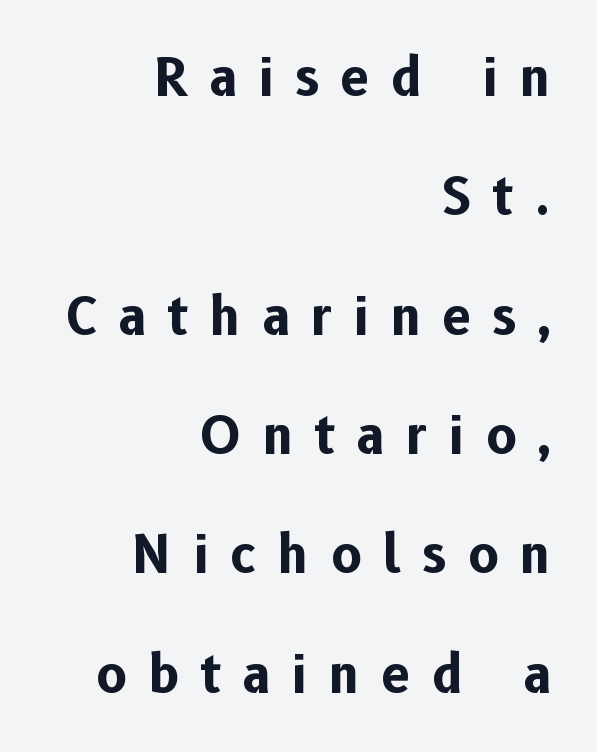
Students, note that the glyphs here are deliberately spaced far apart. What weight is shown? A full bold with thick strokes. Here the designer chose a conventional face with non-uniform glyph widths. Ascenders rise straight up at ninety degrees.
